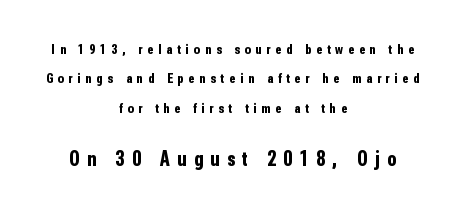
Q: Is the text bold? A: Yes.
Q: Is the text italic (slanted)? A: No, it is upright.
Q: Is the text underlined? A: No.
Q: How is the paragraph aligned? A: Centered.
Q: Is the spacing between letters normal or unusually wide? A: Unusually wide.
Q: Is the spacing between lines tight, normal or loose? A: Loose.
Q: Which block of text is set in a larger size, the first (top) or the second (bottom)? A: The second (bottom) one.
